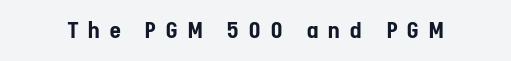
{"italic": "no", "underline": "no", "letter_spacing": "wide", "letter_spacing_em": 0.47, "glyph_px": 22}
